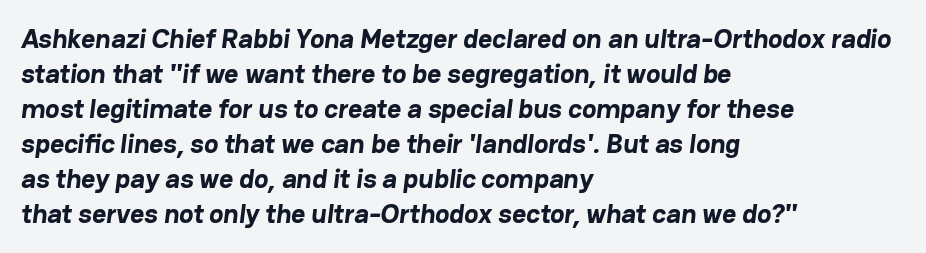
The type is set solid horizontally, with unmodified tracking. The face used here has the dense, thick strokes of a bold. The specimen omits any rule beneath the text block's lines. Compared with typical paragraphs, the rows here are spaced about the same. These lines are set flush left with a ragged right edge.
